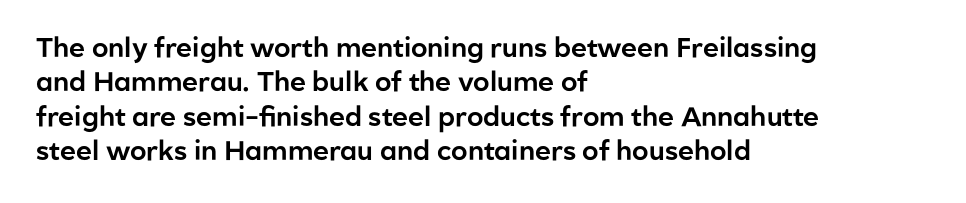
Do the letters lean? They stand straight. Lines of text with bare space underneath. The passage shown stacks its lines at a standard gap. Casual observation: everything's shoved over to the left.
